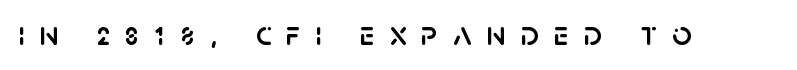
{"serif": "no", "italic": "no", "width": "normal", "stroke_contrast": "low", "x_height": "large", "monospaced": "no", "underline": "no", "letter_spacing": "wide", "letter_spacing_em": 0.44, "glyph_px": 34}
